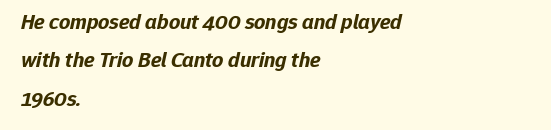
The image shows 22 px bold type, italic (leaning right); set left-aligned, line spacing 1.74x, normal letter spacing, not underlined.
